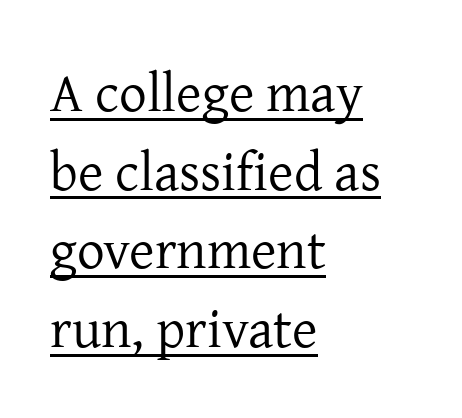
The image shows 55 px regular-weight serif type, upright; set left-aligned, normal line spacing (1.43x), normal letter spacing, underlined; low stroke contrast and a medium x-height.
